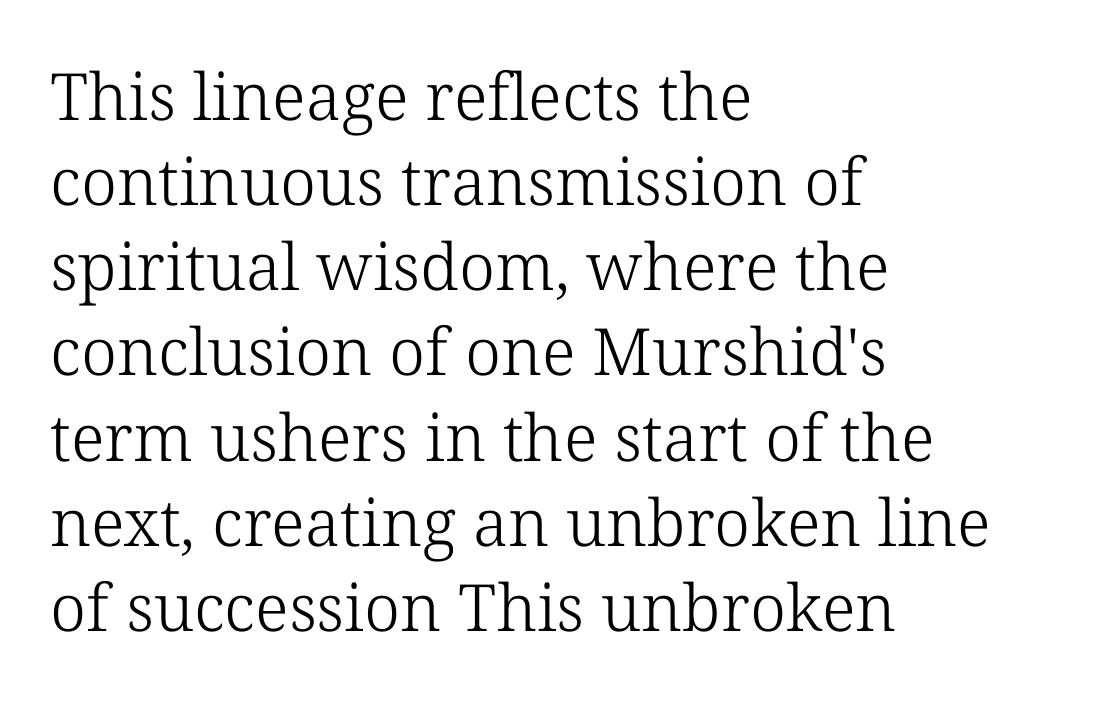
How would I describe the line gaps? Plain and ordinary. Note the varied advance widths — an 'i' is clearly narrower than an 'm'. The specimen omits any rule beneath the text block's lines. The weight tops out at a normal text grade.
